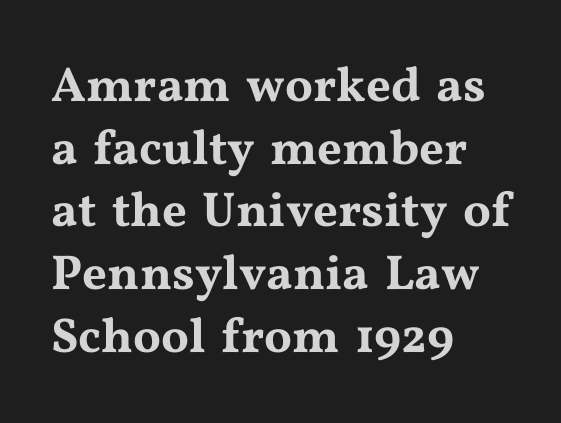
{"serif": "yes", "italic": "no", "width": "wide", "stroke_contrast": "medium", "x_height": "medium", "monospaced": "no", "underline": "no", "align": "left", "line_spacing": "normal", "line_spacing_ratio": 1.28, "letter_spacing": "normal", "letter_spacing_em": 0.0, "glyph_px": 49}
